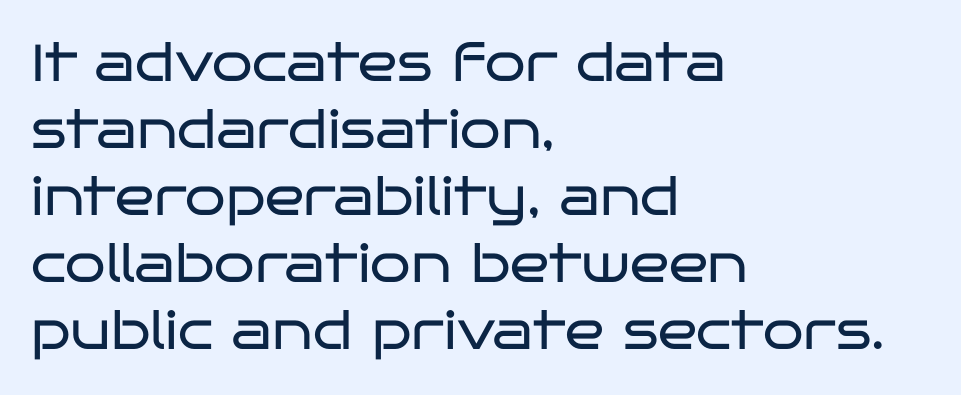
{"serif": "no", "italic": "no", "bold": "no", "weight": "regular", "width": "wide", "stroke_contrast": "low", "x_height": "large", "monospaced": "no", "underline": "no", "align": "left", "line_spacing": "normal", "line_spacing_ratio": 1.29, "letter_spacing": "normal", "letter_spacing_em": 0.0, "glyph_px": 52}
